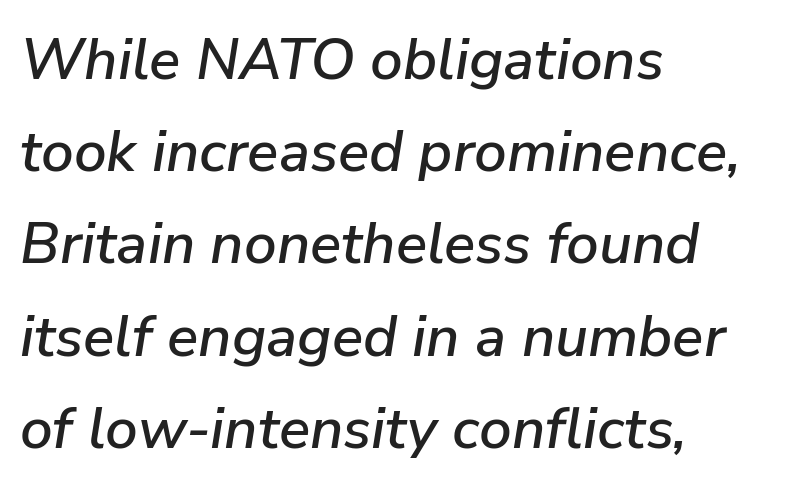
{"italic": "yes", "lean": "right", "slant_degrees": 9, "width": "normal", "stroke_contrast": "low", "x_height": "medium", "monospaced": "no", "underline": "no", "align": "left", "line_spacing": "normal", "line_spacing_ratio": 1.59, "letter_spacing": "normal", "letter_spacing_em": 0.0, "glyph_px": 58}
